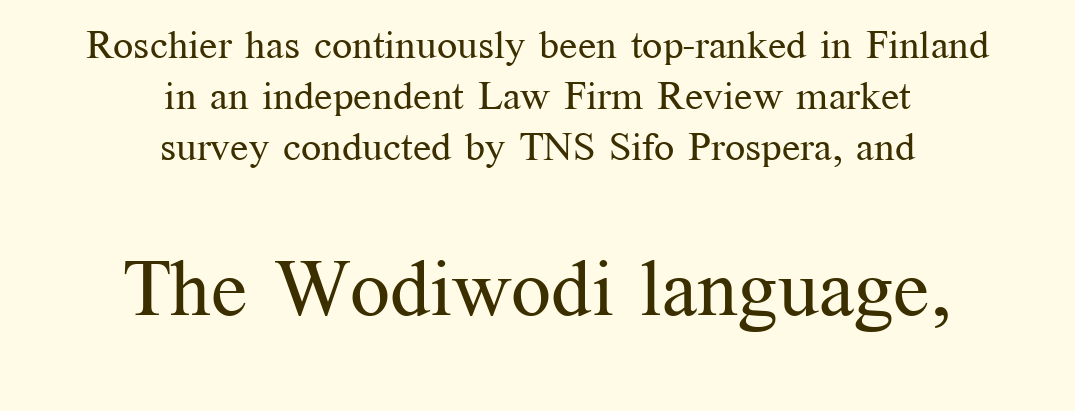
{"serif": "yes", "italic": "no", "bold": "no", "weight": "regular", "width": "normal", "stroke_contrast": "medium", "x_height": "medium", "monospaced": "no", "underline": "no", "align": "center", "line_spacing": "normal", "line_spacing_ratio": 1.28, "letter_spacing": "normal", "letter_spacing_em": 0.0, "larger_block": "second", "size_ratio": 1.98, "glyph_px": 79}
